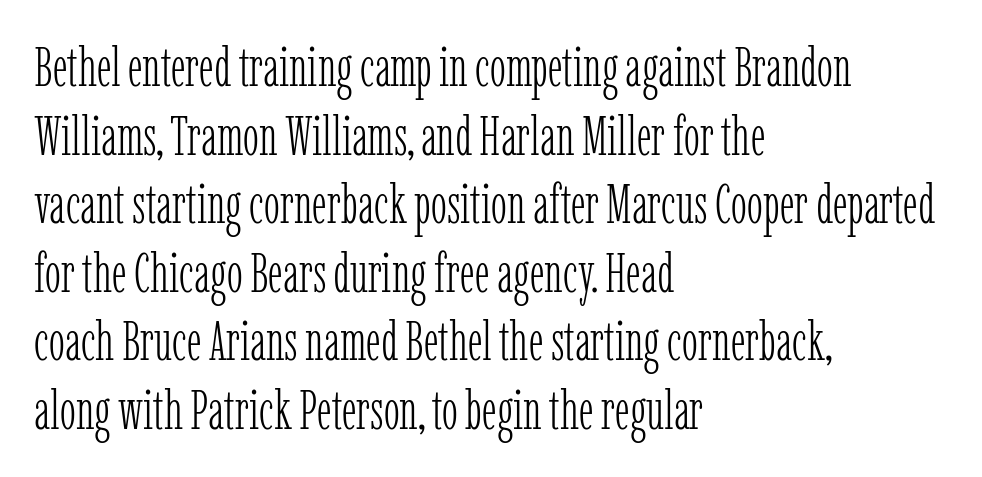
{"serif": "yes", "italic": "no", "bold": "no", "weight": "light", "width": "condensed", "stroke_contrast": "low", "x_height": "medium", "monospaced": "no", "underline": "no", "align": "left", "line_spacing": "normal", "line_spacing_ratio": 1.27, "letter_spacing": "normal", "letter_spacing_em": 0.0, "glyph_px": 54}
